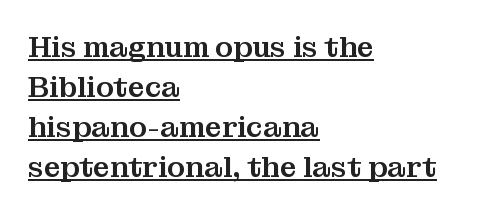
The image shows 29 px serif type, upright; set left-aligned, normal line spacing (1.38x), normal letter spacing, underlined; medium stroke contrast and a medium x-height.
